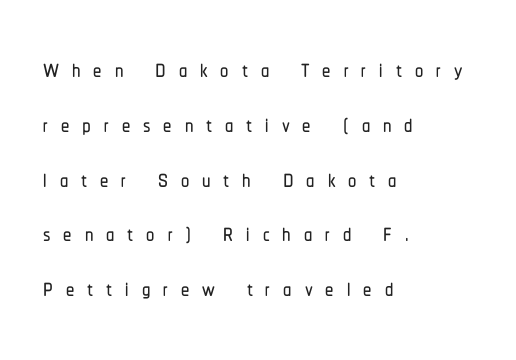
The image shows 33 px condensed sans-serif type, upright; set left-aligned, normal line spacing (1.66x), unusually wide letter spacing (+0.39 em), not underlined; low stroke contrast and a medium x-height.
